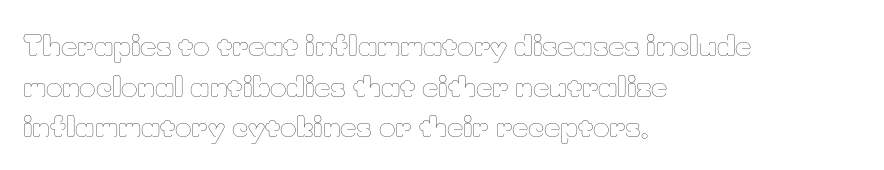
Each word holds together tightly as a unit, with standard inter-letter gaps. Nothing heavy about these letters — not bold at all. Compared with a centered layout, this one pins lines to the left instead. Unmarked baselines from the first word to the last.
